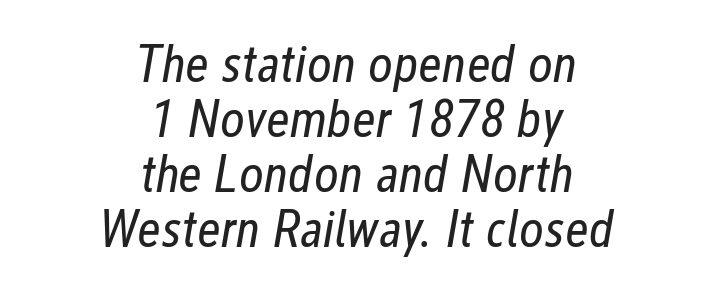
Typeset on center — no edge is straight. Has an underline been added? It has not. The lines are packed closely together with very little leading. Bold? No — there's no thickening of the strokes. Short note: letters normally spaced.
